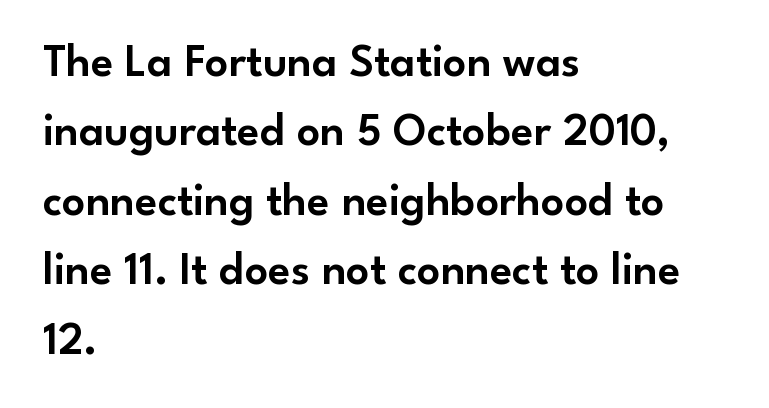
Rows of type keep a routine distance in the vertical direction. The rendering uses natural spacing where letterforms have individual widths. Observe the absence of serifs on each vertical stroke in this sample. Clear beneath every line of the passage.
